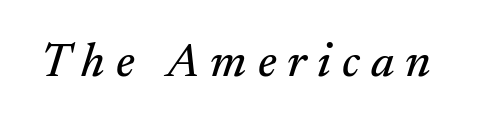
The foot of each line stays bare and open. Old-style or modern, the face here clearly has serifs. The line texture is sparse and dotted thanks to wide tracking. Does the lettering tilt? It does — this is italic.
